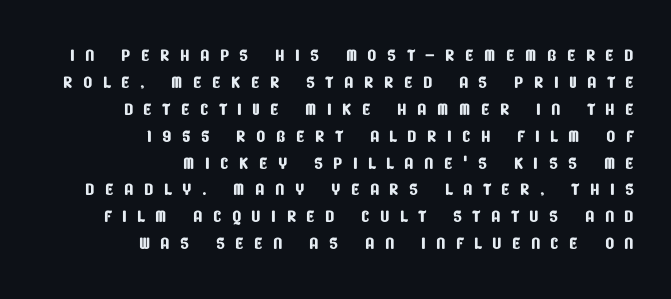
Q: Is the text underlined? A: No.
Q: How is the paragraph aligned? A: Right-aligned.
Q: Is the spacing between letters normal or unusually wide? A: Unusually wide.
Q: Is the spacing between lines tight, normal or loose? A: Tight.
